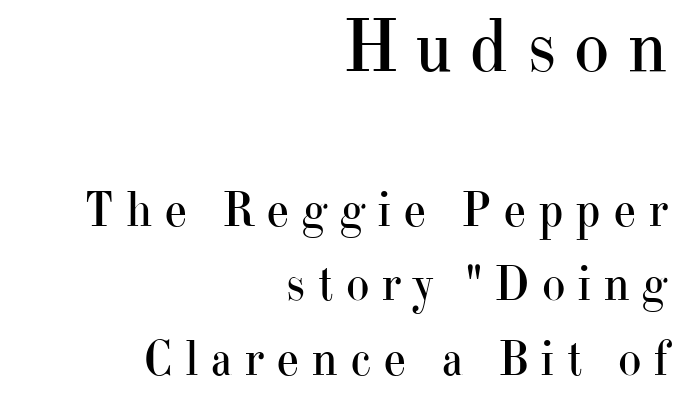
{"serif": "yes", "italic": "no", "bold": "no", "weight": "regular", "width": "normal", "stroke_contrast": "high", "x_height": "small", "monospaced": "no", "underline": "no", "align": "right", "line_spacing": "normal", "line_spacing_ratio": 1.49, "letter_spacing": "wide", "letter_spacing_em": 0.23, "larger_block": "first", "size_ratio": 1.5, "glyph_px": 75}
